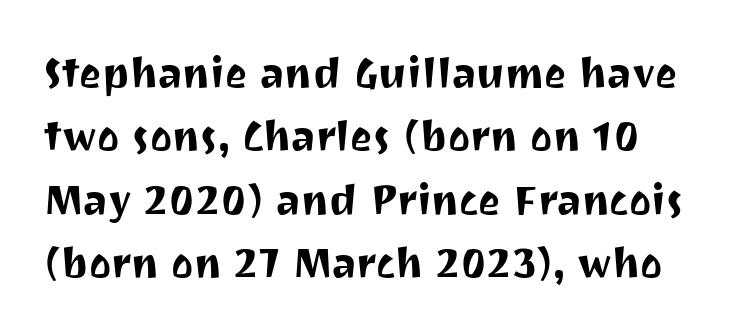
The image shows 42 px sans-serif type, upright; set normal line spacing (1.51x), normal letter spacing, not underlined; medium stroke contrast and a medium x-height.
